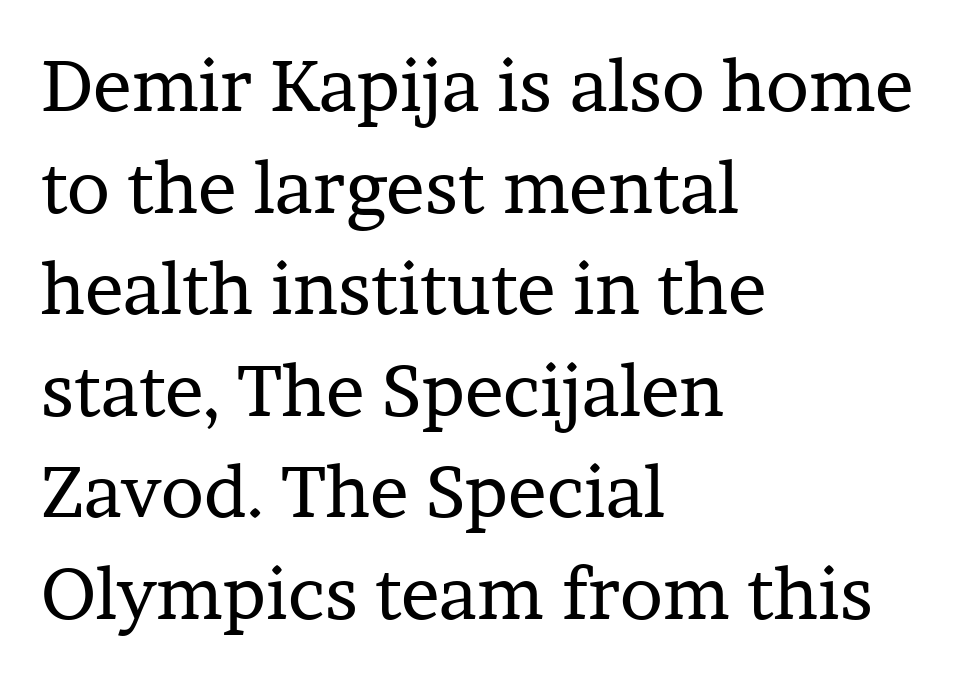
{"serif": "yes", "italic": "no", "bold": "no", "weight": "regular", "width": "normal", "stroke_contrast": "low", "x_height": "medium", "monospaced": "no", "underline": "no", "align": "left", "line_spacing": "normal", "line_spacing_ratio": 1.41, "letter_spacing": "normal", "letter_spacing_em": 0.0, "glyph_px": 72}
